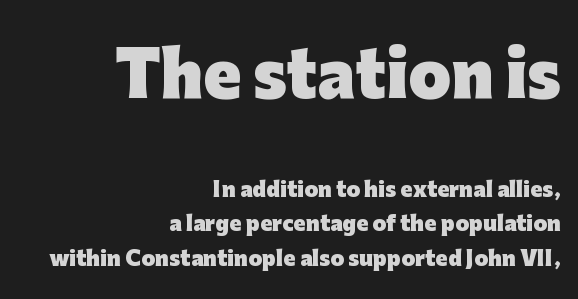
Visually the block forms a straight wall on the right and a jagged coastline on the left. Underlining? Definitely not there. The letters are bold, with thick, heavy strokes. Characters remain perfectly vertical along every line.
